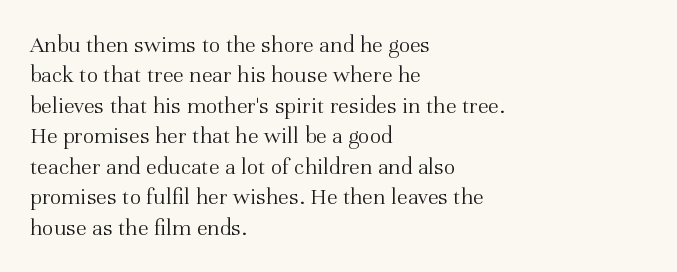
The type sits square on the baseline with zero lean. Only glyphs here, with clear space below each row. This sample is left-justified, so line endings fall wherever the words run out. Nothing unusual about the tracking: characters are spaced as the font intends. No extra ink here — the face is not bold.
